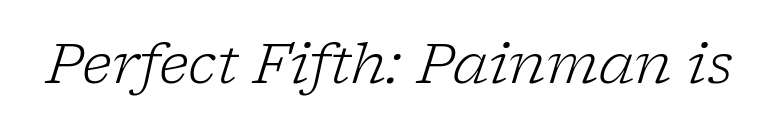
The image shows 56 px light serif type, italic (leaning right); set normal letter spacing, not underlined; low stroke contrast and a medium x-height.
